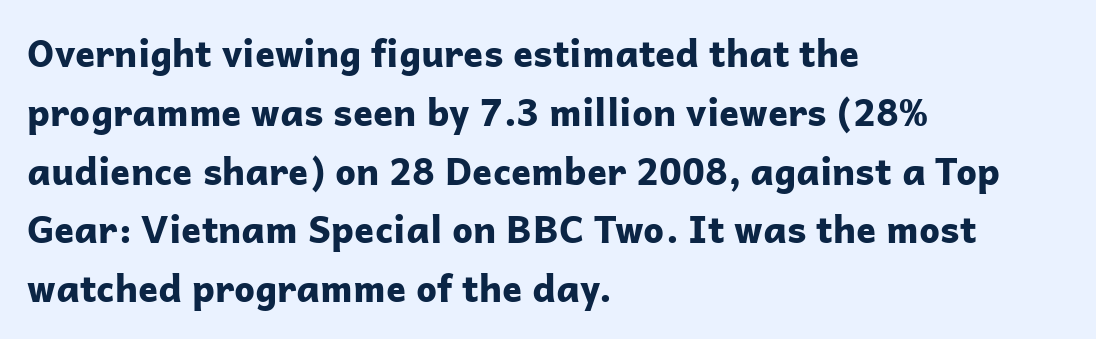
{"serif": "no", "italic": "no", "bold": "yes", "weight": "bold", "width": "normal", "stroke_contrast": "low", "x_height": "medium", "monospaced": "no", "underline": "no", "align": "left", "line_spacing": "normal", "line_spacing_ratio": 1.59, "letter_spacing": "normal", "letter_spacing_em": 0.0, "glyph_px": 37}
